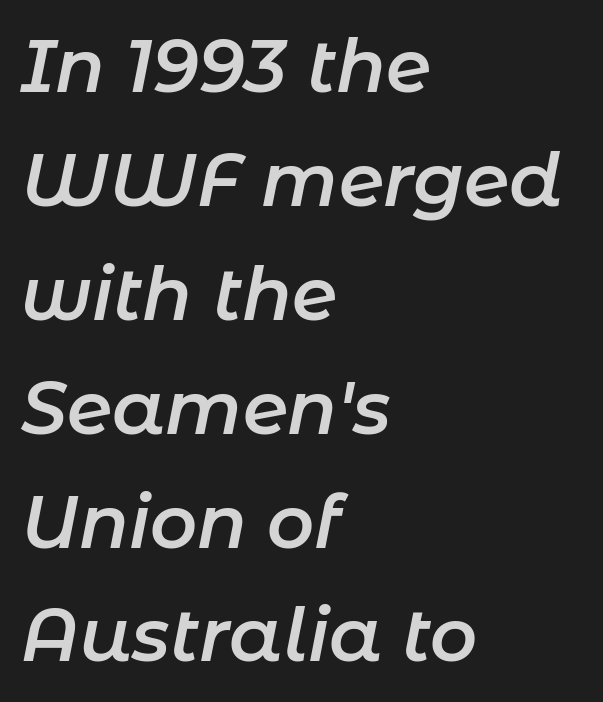
{"italic": "yes", "lean": "right", "slant_degrees": 11, "bold": "semi", "weight": "semibold", "width": "normal", "stroke_contrast": "low", "x_height": "medium", "monospaced": "no", "underline": "no", "align": "left", "line_spacing": "normal", "line_spacing_ratio": 1.56, "letter_spacing": "normal", "letter_spacing_em": 0.0, "glyph_px": 73}
